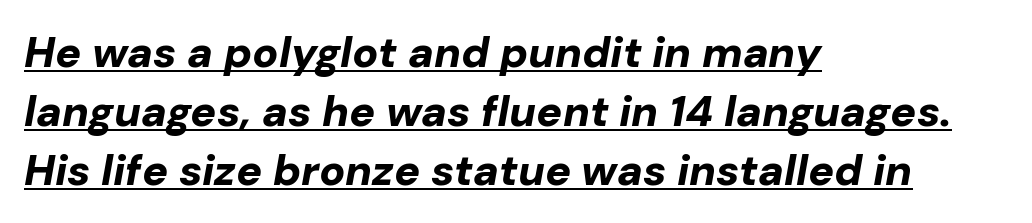
The image shows 43 px bold type, italic (leaning right); set left-aligned, normal line spacing (1.37x), normal letter spacing, underlined; low stroke contrast and a medium x-height.
